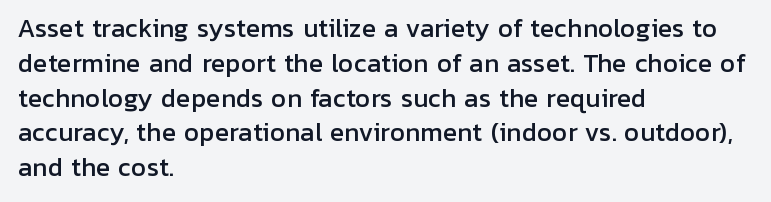
This sample keeps an unexceptional amount of space between lines. These lines keep a tight, regular rhythm from letter to letter. Every stem runs plumb, perpendicular to the baseline. Reading down the block, your eye returns to a fixed left position each line. The string is rendered with underlining switched off.
